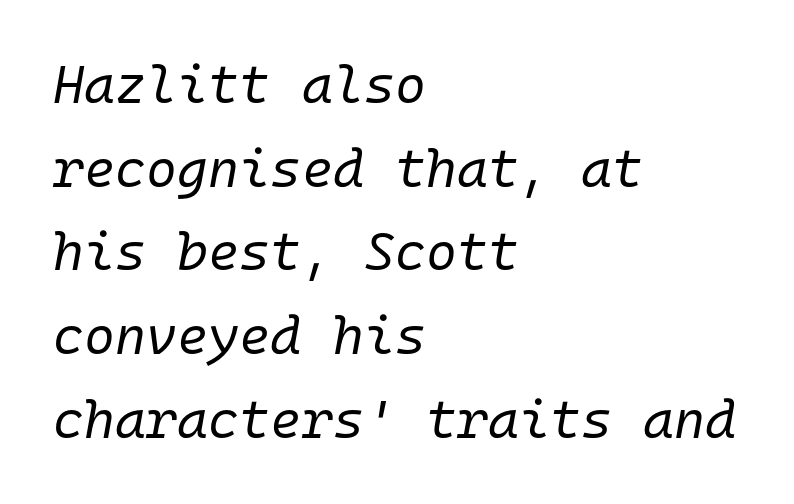
Q: Is the text bold? A: No.
Q: Is the text italic (slanted)? A: Yes, it leans right by about 10 degrees.
Q: Is the text underlined? A: No.
Q: How is the paragraph aligned? A: Left-aligned.
Q: Is the spacing between letters normal or unusually wide? A: Normal.
Q: Is the spacing between lines tight, normal or loose? A: Normal.
Q: Width (condensed, normal, or wide)? A: Normal.
Q: Stroke contrast? A: Low.
Q: x-height? A: Medium.
Q: Monospaced? A: Yes.
